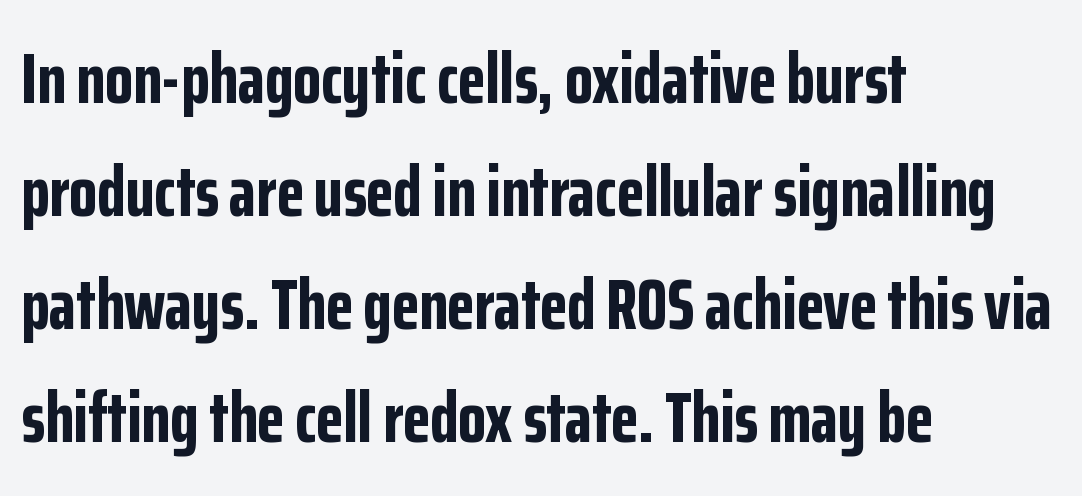
{"serif": "no", "italic": "no", "bold": "yes", "weight": "bold", "width": "condensed", "stroke_contrast": "low", "x_height": "medium", "monospaced": "no", "underline": "no", "align": "left", "line_spacing": "normal", "line_spacing_ratio": 1.57, "letter_spacing": "normal", "letter_spacing_em": 0.0, "glyph_px": 72}
